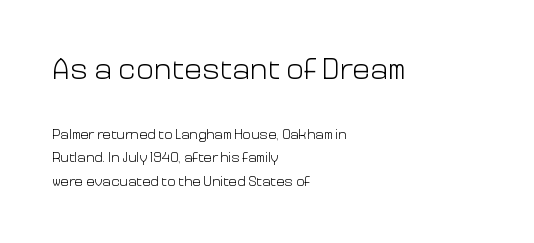
Q: Is the text bold? A: No.
Q: Is the text italic (slanted)? A: No, it is upright.
Q: Is the typeface a serif or a sans-serif typeface? A: Sans-serif.
Q: Is the text underlined? A: No.
Q: How is the paragraph aligned? A: Left-aligned.
Q: Is the spacing between letters normal or unusually wide? A: Normal.
Q: Is the spacing between lines tight, normal or loose? A: Normal.
Q: Which block of text is set in a larger size, the first (top) or the second (bottom)? A: The first (top) one.
Q: Width (condensed, normal, or wide)? A: Normal.
Q: Stroke contrast? A: Low.
Q: x-height? A: Medium.
Q: Monospaced? A: No.
